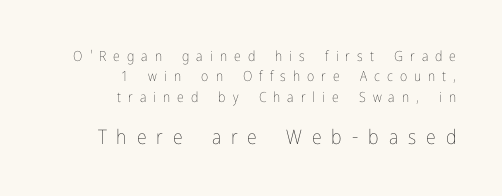
The image shows 20 px text type, upright; set right-aligned, normal line spacing (1.45x), unusually wide letter spacing (+0.5 em), not underlined; the second (bottom) block is 1.43x larger.
